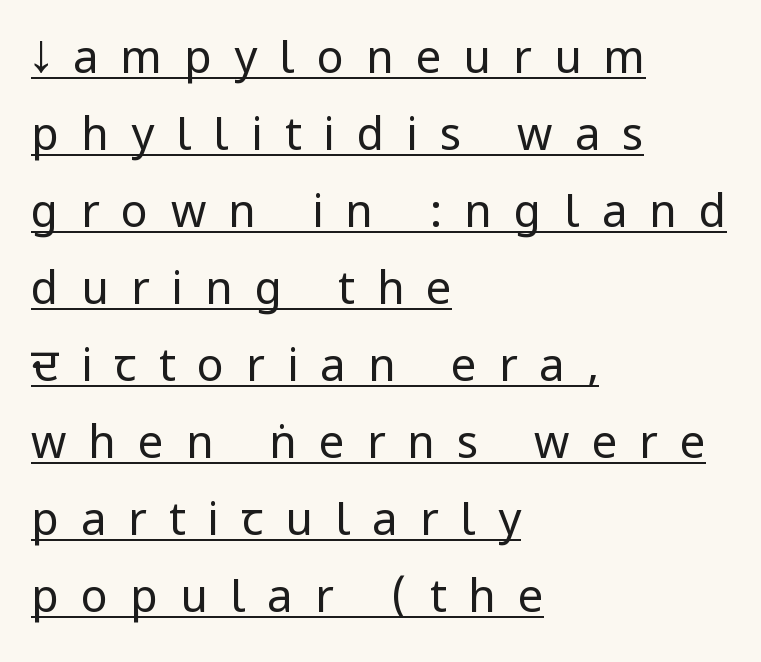
{"serif": "no", "italic": "no", "bold": "no", "weight": "regular", "width": "condensed", "stroke_contrast": "low", "underline": "yes", "align": "left", "line_spacing_ratio": 1.71, "letter_spacing": "wide", "letter_spacing_em": 0.49, "glyph_px": 45}
